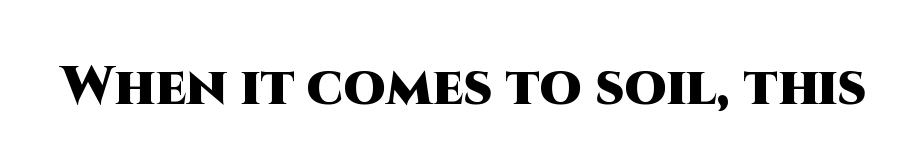
The image shows 54 px heavy sans-serif type, upright; set normal letter spacing, not underlined; high stroke contrast and a large x-height.
